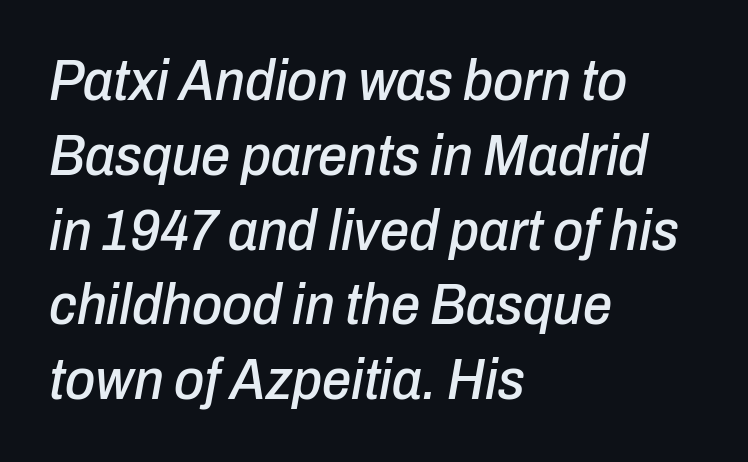
{"italic": "yes", "lean": "right", "slant_degrees": 10, "width": "condensed", "stroke_contrast": "low", "x_height": "medium", "monospaced": "no", "underline": "no", "align": "left", "line_spacing": "normal", "line_spacing_ratio": 1.29, "letter_spacing": "normal", "letter_spacing_em": 0.0, "glyph_px": 58}
